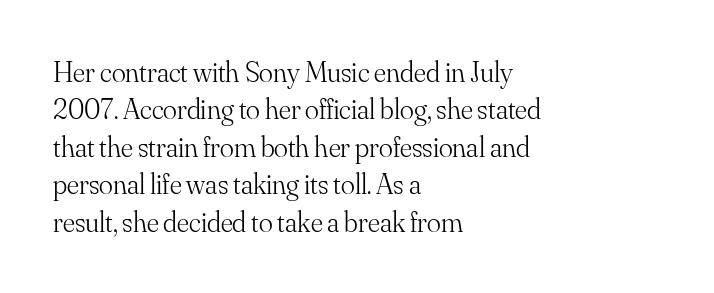
Old-style or modern, the face here clearly has serifs. It's the straight-up-and-down kind of type. The space directly below the letters is spotless. Layout note: lines flush left.
